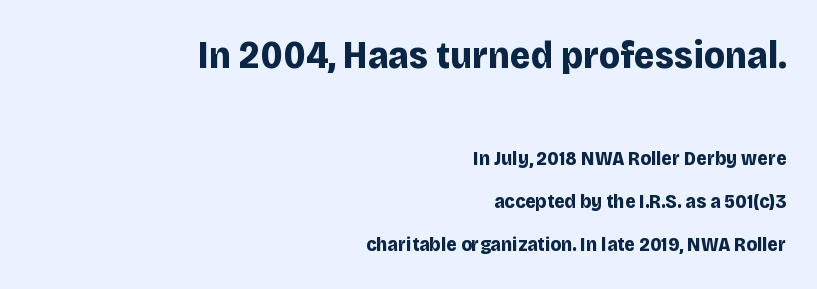
The image shows 39 px bold sans-serif type, upright; set right-aligned, loose line spacing (2.15x), normal letter spacing, not underlined; the first (top) block is 1.95x larger; low stroke contrast and a large x-height.
